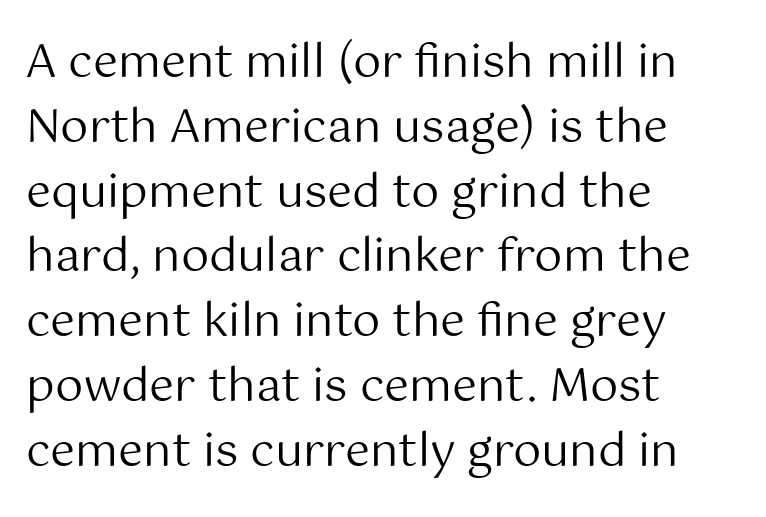
{"serif": "no", "italic": "no", "bold": "no", "weight": "regular", "width": "normal", "stroke_contrast": "medium", "x_height": "medium", "monospaced": "no", "underline": "no", "align": "left", "line_spacing": "normal", "line_spacing_ratio": 1.44, "letter_spacing": "normal", "letter_spacing_em": 0.0, "glyph_px": 45}
